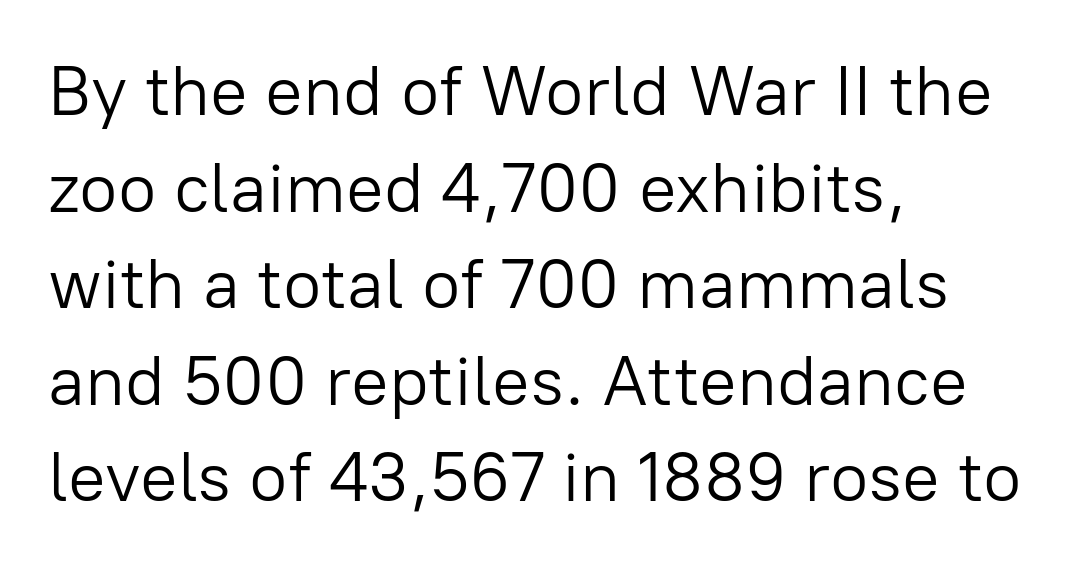
The letterforms sit at book weight or below. These lines are rendered in a variable-pitch font. You can tell from the bare stems that sans-serif type was used. If you measured baseline to baseline, you'd find a middling distance.
